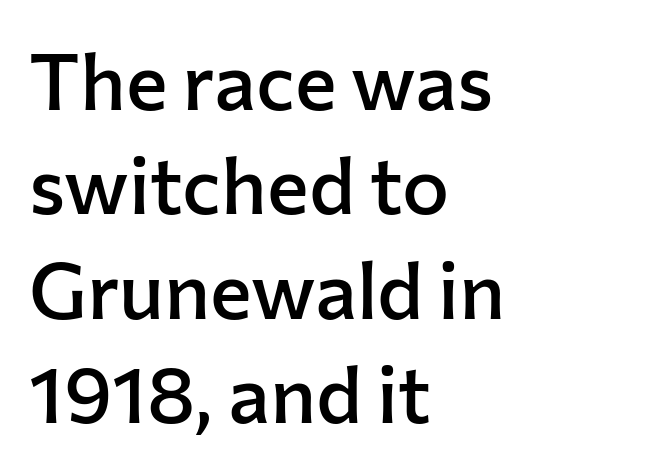
Q: Is the text bold? A: Semi-bold.
Q: Is the text italic (slanted)? A: No, it is upright.
Q: Is the typeface a serif or a sans-serif typeface? A: Sans-serif.
Q: Is the text underlined? A: No.
Q: How is the paragraph aligned? A: Left-aligned.
Q: Is the spacing between letters normal or unusually wide? A: Normal.
Q: Is the spacing between lines tight, normal or loose? A: Normal.
Q: Width (condensed, normal, or wide)? A: Normal.
Q: Stroke contrast? A: Low.
Q: x-height? A: Medium.
Q: Monospaced? A: No.
